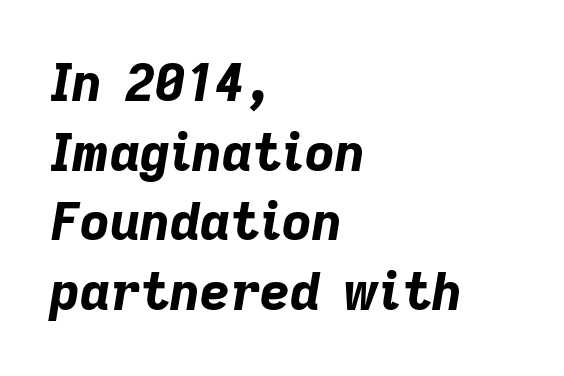
Is the type slanted? Yes — the strokes lean at a clear angle. Decoration check: the copy has no underline. Heavy, bold letterforms. Baseline-to-baseline distance is the conventional proportion of letter height.
